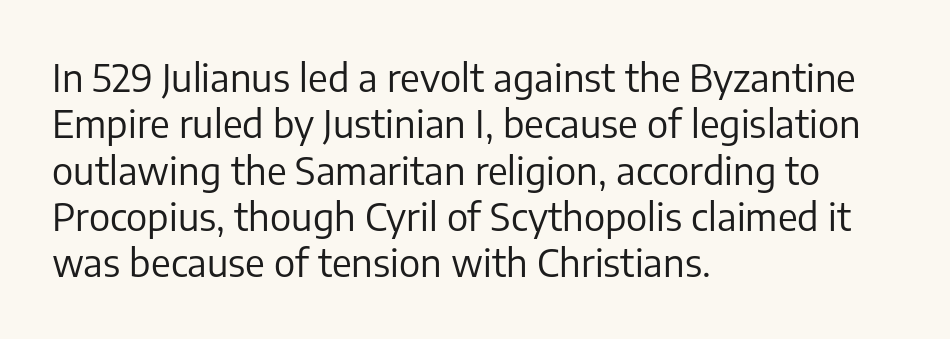
Inter-character spacing is left at the font's built-in metrics. Left-aligned paragraph, ragged on the right. The passage shown is typed in a proportional face where columns would drift. Grotesque or geometric, the face here clearly has no serifs. Characters remain perfectly vertical along every line.
